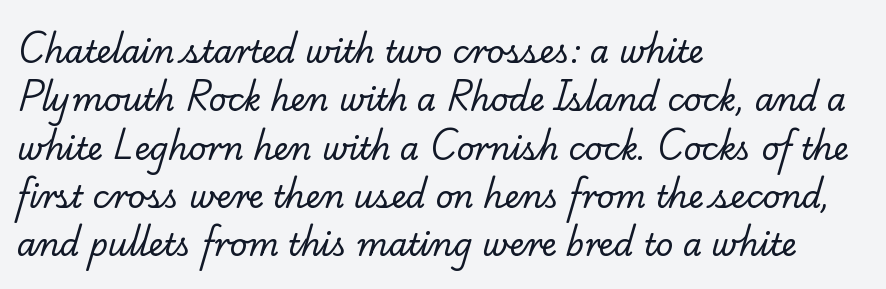
The image shows 31 px regular-weight type; set left-aligned, normal line spacing (1.56x), normal letter spacing, not underlined; low stroke contrast and a small x-height.
